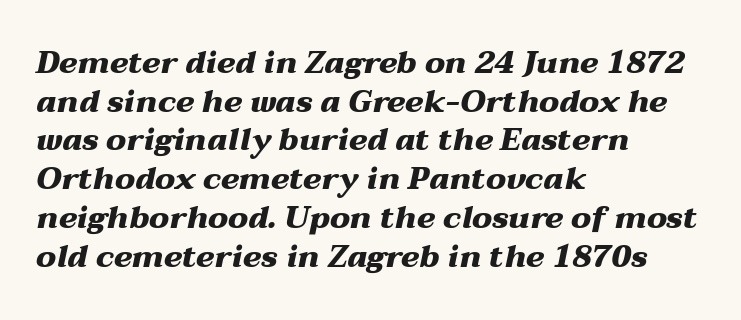
Whoever set this chose a conventional vertical rhythm. Varying glyph widths throughout — classic text-font behaviour. Does the lettering tilt? It does — this is italic. Spacing between characters is what you'd get straight out of the box.
